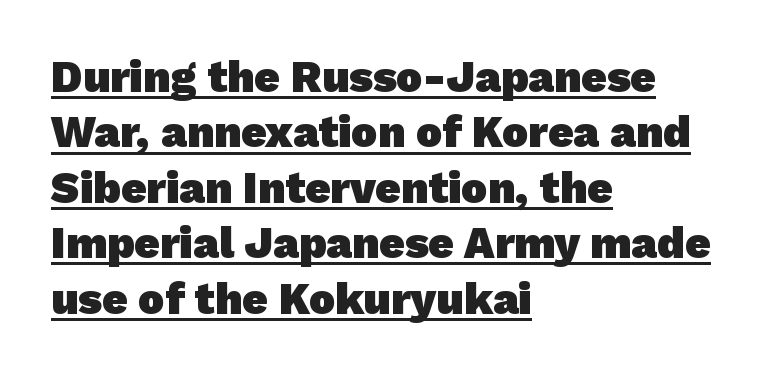
The image shows 44 px heavy sans-serif type; set left-aligned, normal line spacing (1.26x), normal letter spacing, underlined; low stroke contrast and a medium x-height.
